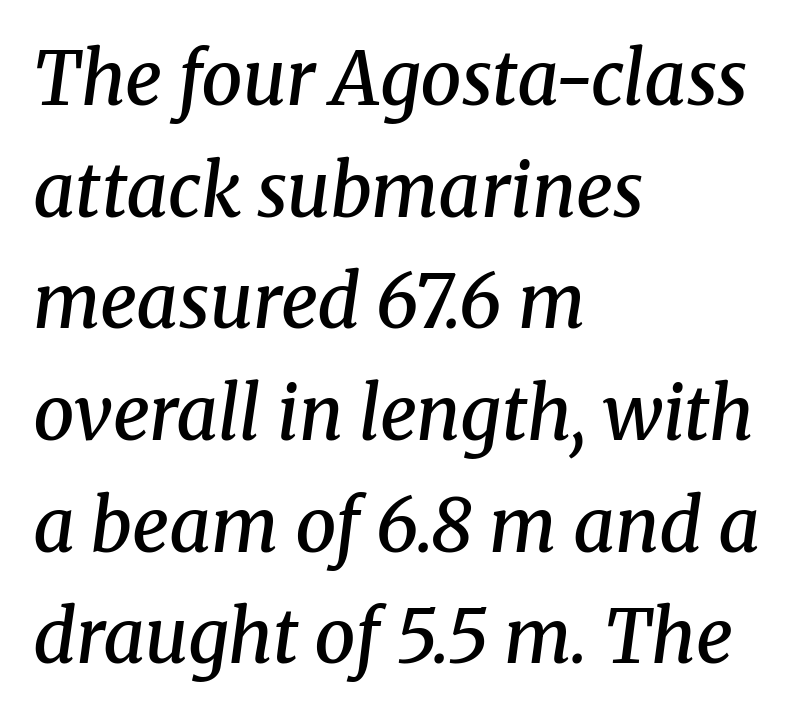
{"serif": "yes", "italic": "yes", "lean": "right", "slant_degrees": 8, "bold": "semi", "weight": "semibold", "width": "normal", "stroke_contrast": "medium", "x_height": "medium", "monospaced": "no", "underline": "no", "align": "left", "line_spacing": "normal", "line_spacing_ratio": 1.53, "letter_spacing": "normal", "letter_spacing_em": 0.0, "glyph_px": 73}
